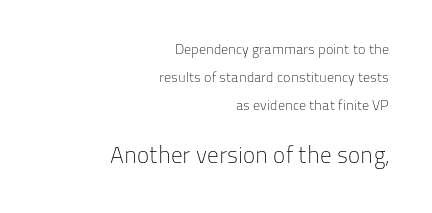
{"italic": "no", "bold": "no", "underline": "no", "align": "right", "line_spacing": "loose", "line_spacing_ratio": 2.0, "letter_spacing": "normal", "letter_spacing_em": 0.0, "larger_block": "second", "size_ratio": 1.64, "glyph_px": 23}
